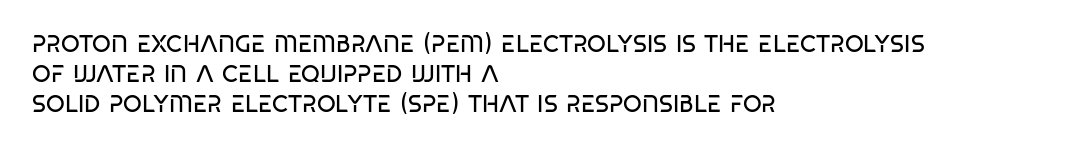
Q: Is the text bold? A: No.
Q: Is the text underlined? A: No.
Q: How is the paragraph aligned? A: Left-aligned.
Q: Is the spacing between letters normal or unusually wide? A: Normal.
Q: Is the spacing between lines tight, normal or loose? A: Normal.
